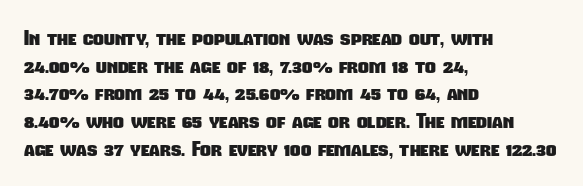
The image shows 21 px bold type; set left-aligned, normal line spacing (1.32x), normal letter spacing, not underlined.
